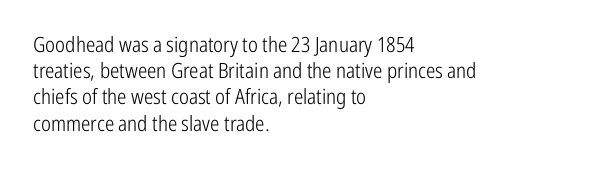
Does extra space separate the letters? No, they use regular spacing. Layout note: lines flush left. The area under the type is left untouched. This reads as an unemphasized weight, regular at the heaviest. This is roman type, the default non-slanted kind. Vertical spacing — default.
